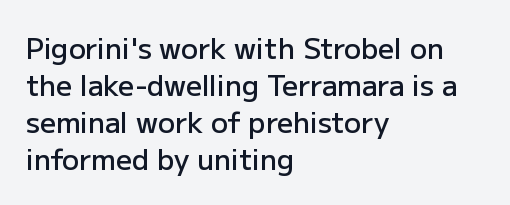
{"serif": "no", "italic": "no", "bold": "semi", "weight": "semibold", "width": "normal", "stroke_contrast": "low", "x_height": "medium", "monospaced": "no", "underline": "no", "align": "left", "line_spacing": "normal", "line_spacing_ratio": 1.32, "letter_spacing": "normal", "letter_spacing_em": 0.0, "glyph_px": 28}
